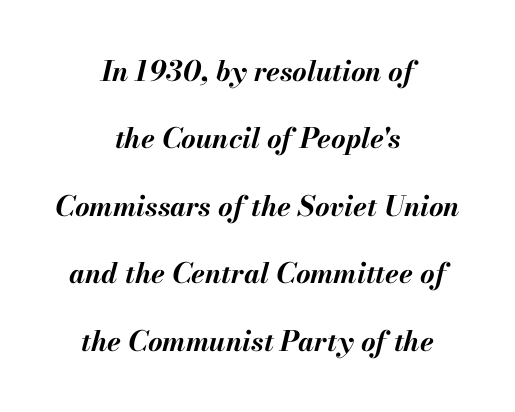
The space between consecutive lines is lavish. The strip under each line holds only bare page. This sample is center-justified, so both line endings float freely. The passage shown is emphatically bold. Emphasis-style slanted type is in use. Observe the ordinary spacing: letters are neighbours, not strangers.
